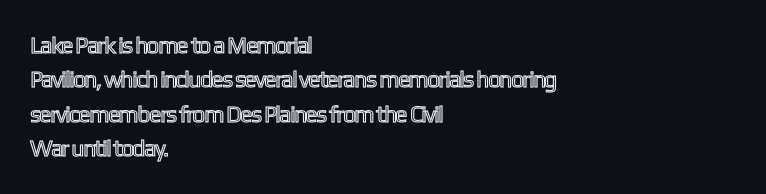
{"italic": "no", "underline": "no", "align": "left", "line_spacing": "normal", "line_spacing_ratio": 1.5, "letter_spacing": "normal", "letter_spacing_em": 0.0, "glyph_px": 23}
